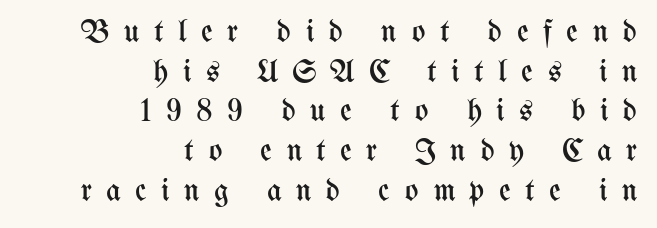
Q: Is the text bold? A: No.
Q: Is the text italic (slanted)? A: No, it is upright.
Q: Is the text underlined? A: No.
Q: How is the paragraph aligned? A: Right-aligned.
Q: Is the spacing between letters normal or unusually wide? A: Unusually wide.
Q: Width (condensed, normal, or wide)? A: Condensed.
Q: Stroke contrast? A: Medium.
Q: x-height? A: Medium.
Q: Monospaced? A: No.
